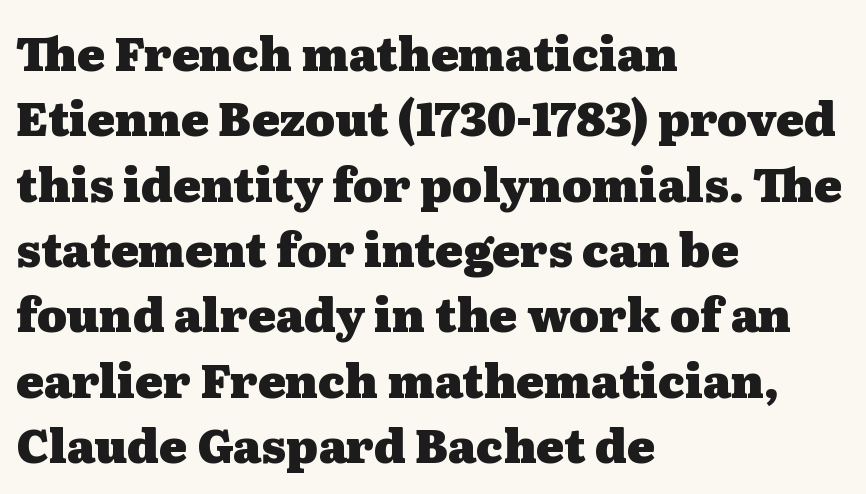
The image shows 46 px heavy, wide serif type, upright; set left-aligned, normal line spacing (1.42x), normal letter spacing, not underlined; medium stroke contrast and a medium x-height.
